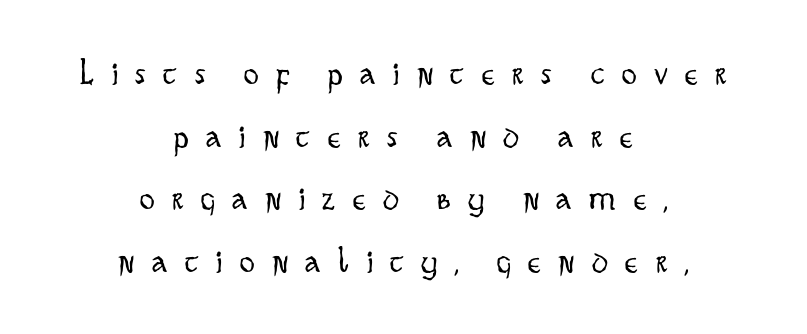
The image shows 37 px light, condensed sans-serif type, upright; set centered, normal line spacing (1.69x), unusually wide letter spacing (+0.48 em), not underlined; low stroke contrast and a small x-height.
